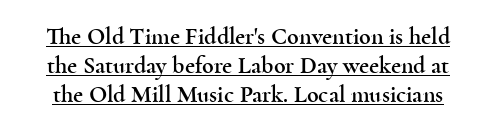
{"italic": "no", "underline": "yes", "line_spacing_ratio": 1.21, "letter_spacing": "normal", "letter_spacing_em": 0.0, "glyph_px": 24}
